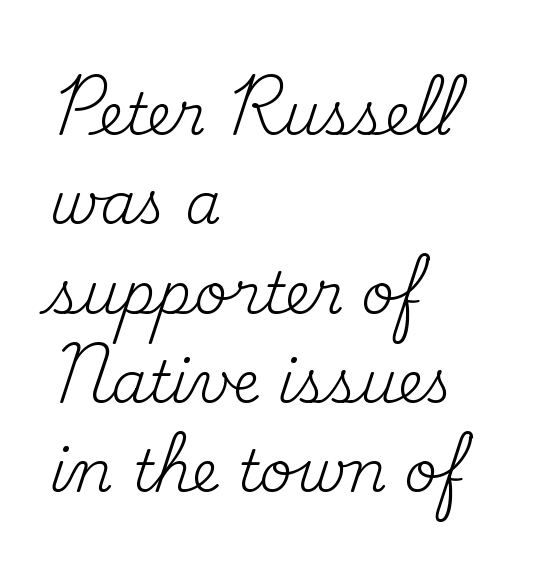
Q: Is the text bold? A: No.
Q: Is the text italic (slanted)? A: Yes.
Q: Is the typeface a serif or a sans-serif typeface? A: Serif.
Q: Is the text underlined? A: No.
Q: How is the paragraph aligned? A: Left-aligned.
Q: Is the spacing between letters normal or unusually wide? A: Normal.
Q: Is the spacing between lines tight, normal or loose? A: Normal.
Q: Width (condensed, normal, or wide)? A: Normal.
Q: Stroke contrast? A: Medium.
Q: x-height? A: Small.
Q: Monospaced? A: No.
